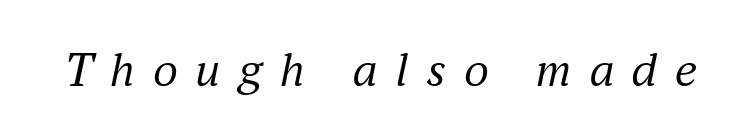
The image shows 50 px regular-weight serif type, italic (leaning right); set unusually wide letter spacing (+0.35 em), not underlined; medium stroke contrast and a small x-height.
